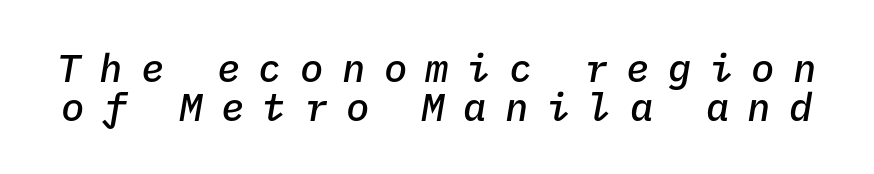
The image shows 39 px semibold type, italic (leaning right), monospaced; set tight line spacing (1.0x), unusually wide letter spacing (+0.47 em), not underlined; low stroke contrast and a medium x-height.
